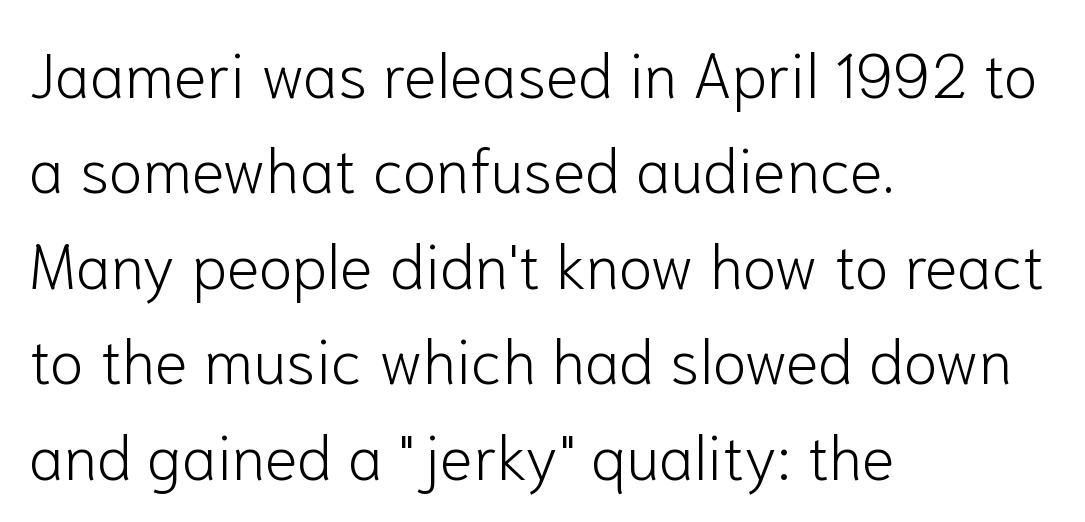
{"serif": "no", "italic": "no", "bold": "no", "weight": "light", "width": "normal", "stroke_contrast": "low", "x_height": "medium", "monospaced": "no", "underline": "no", "align": "left", "line_spacing": "normal", "line_spacing_ratio": 1.54, "letter_spacing": "normal", "letter_spacing_em": 0.0, "glyph_px": 62}
